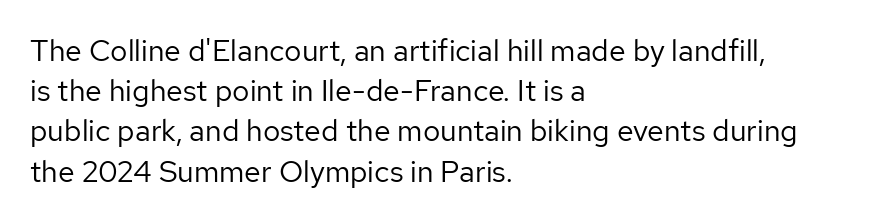
Q: Is the text bold? A: No.
Q: Is the text italic (slanted)? A: No, it is upright.
Q: Is the typeface a serif or a sans-serif typeface? A: Sans-serif.
Q: Is the text underlined? A: No.
Q: How is the paragraph aligned? A: Left-aligned.
Q: Is the spacing between letters normal or unusually wide? A: Normal.
Q: Is the spacing between lines tight, normal or loose? A: Normal.
Q: Width (condensed, normal, or wide)? A: Normal.
Q: Stroke contrast? A: Low.
Q: x-height? A: Medium.
Q: Monospaced? A: No.
